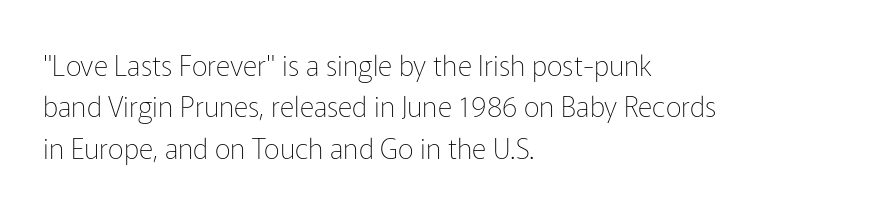
Q: Is the text bold? A: No.
Q: Is the text italic (slanted)? A: No, it is upright.
Q: Is the typeface a serif or a sans-serif typeface? A: Sans-serif.
Q: Is the text underlined? A: No.
Q: How is the paragraph aligned? A: Left-aligned.
Q: Is the spacing between letters normal or unusually wide? A: Normal.
Q: Is the spacing between lines tight, normal or loose? A: Normal.
Q: Width (condensed, normal, or wide)? A: Normal.
Q: Stroke contrast? A: Low.
Q: x-height? A: Medium.
Q: Monospaced? A: No.
